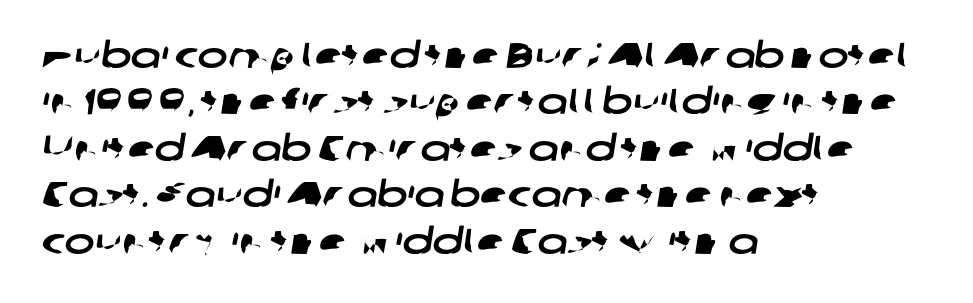
{"serif": "no", "width": "wide", "stroke_contrast": "low", "x_height": "medium", "monospaced": "no", "underline": "no", "align": "left", "line_spacing": "normal", "line_spacing_ratio": 1.29, "letter_spacing": "normal", "letter_spacing_em": 0.0, "glyph_px": 36}
